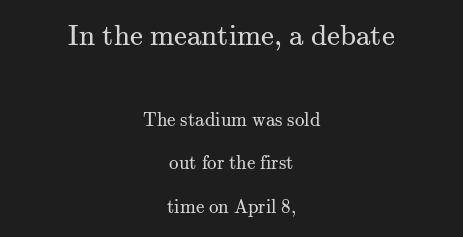
{"serif": "yes", "italic": "no", "bold": "no", "weight": "regular", "width": "normal", "stroke_contrast": "medium", "x_height": "small", "monospaced": "no", "underline": "no", "align": "center", "line_spacing": "loose", "line_spacing_ratio": 2.29, "letter_spacing": "normal", "letter_spacing_em": 0.0, "larger_block": "first", "size_ratio": 1.53, "glyph_px": 29}
